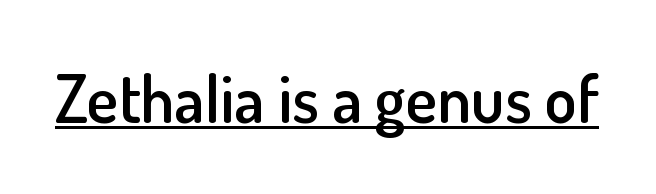
The image shows 66 px semibold sans-serif type, upright; set normal letter spacing, underlined; low stroke contrast and a small x-height.
